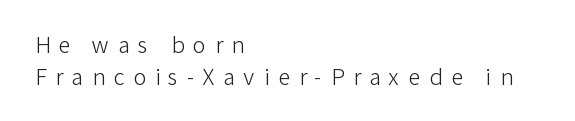
{"italic": "no", "bold": "no", "underline": "no", "align": "left", "line_spacing": "normal", "line_spacing_ratio": 1.45, "letter_spacing": "wide", "letter_spacing_em": 0.39, "glyph_px": 22}
